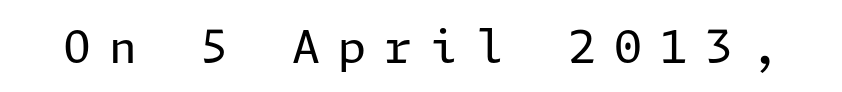
The image shows 45 px regular-weight sans-serif type, upright; set unusually wide letter spacing (+0.4 em), not underlined; low stroke contrast and a medium x-height.
